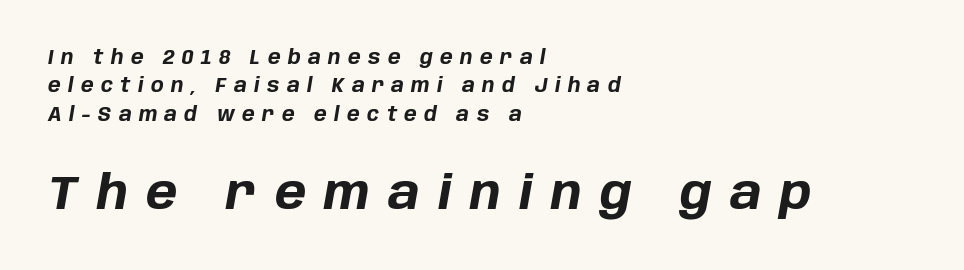
Q: Is the text bold? A: Yes.
Q: Is the text italic (slanted)? A: Yes, it leans right by about 10 degrees.
Q: Is the text underlined? A: No.
Q: How is the paragraph aligned? A: Left-aligned.
Q: Is the spacing between letters normal or unusually wide? A: Unusually wide.
Q: Is the spacing between lines tight, normal or loose? A: Normal.
Q: Which block of text is set in a larger size, the first (top) or the second (bottom)? A: The second (bottom) one.
Q: Width (condensed, normal, or wide)? A: Normal.
Q: Stroke contrast? A: Low.
Q: x-height? A: Large.
Q: Monospaced? A: No.
